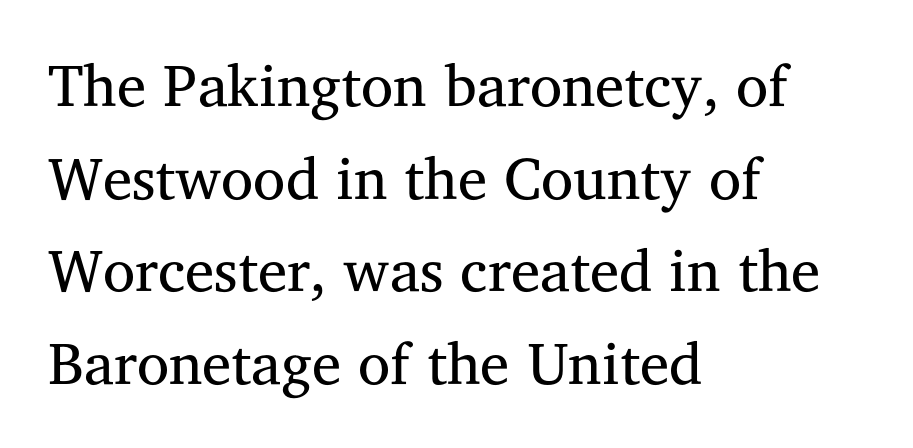
The image shows 59 px regular-weight serif type, upright; set left-aligned, normal line spacing (1.57x), normal letter spacing, not underlined; medium stroke contrast and a medium x-height.
